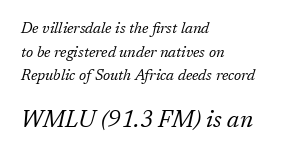
{"italic": "yes", "lean": "right", "slant_degrees": 17, "bold": "no", "underline": "no", "align": "left", "line_spacing": "normal", "line_spacing_ratio": 1.57, "letter_spacing": "normal", "letter_spacing_em": 0.0, "larger_block": "second", "size_ratio": 1.53, "glyph_px": 23}
